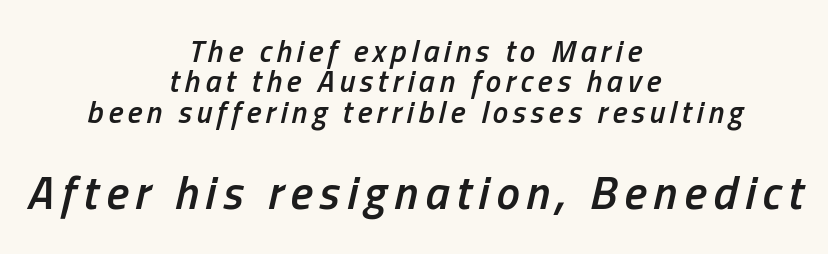
{"italic": "yes", "lean": "right", "slant_degrees": 13, "bold": "semi", "weight": "semibold", "width": "condensed", "stroke_contrast": "low", "x_height": "medium", "monospaced": "no", "underline": "no", "align": "center", "line_spacing": "tight", "line_spacing_ratio": 0.98, "larger_block": "second", "size_ratio": 1.52, "glyph_px": 47}
